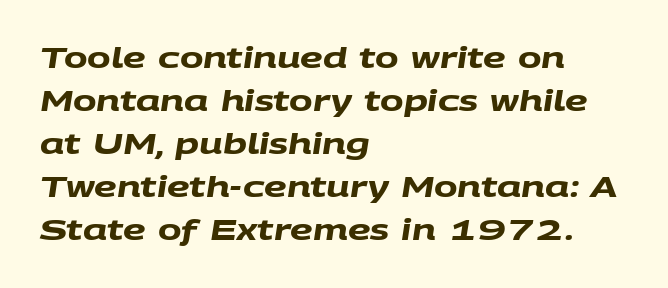
Q: Is the text bold? A: Yes.
Q: Is the typeface a serif or a sans-serif typeface? A: Sans-serif.
Q: Is the text underlined? A: No.
Q: How is the paragraph aligned? A: Left-aligned.
Q: Is the spacing between letters normal or unusually wide? A: Normal.
Q: Is the spacing between lines tight, normal or loose? A: Normal.
Q: Width (condensed, normal, or wide)? A: Wide.
Q: Stroke contrast? A: Medium.
Q: x-height? A: Large.
Q: Monospaced? A: No.
